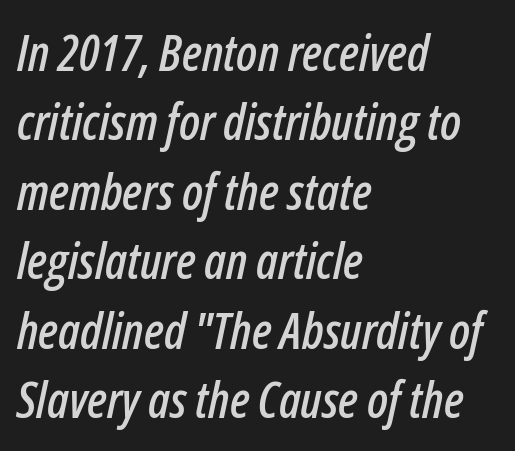
The image shows 50 px condensed type, italic (leaning right); set left-aligned, normal line spacing (1.39x), normal letter spacing, not underlined; low stroke contrast and a medium x-height.
